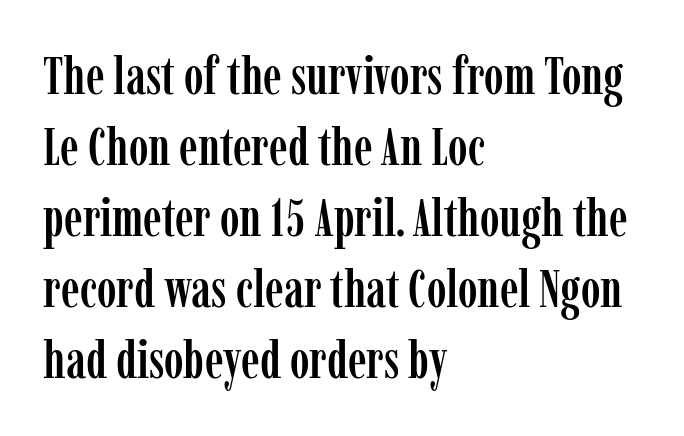
{"serif": "yes", "italic": "no", "width": "condensed", "stroke_contrast": "low", "x_height": "medium", "monospaced": "no", "underline": "no", "align": "left", "line_spacing": "normal", "line_spacing_ratio": 1.34, "letter_spacing": "normal", "letter_spacing_em": 0.0, "glyph_px": 53}
